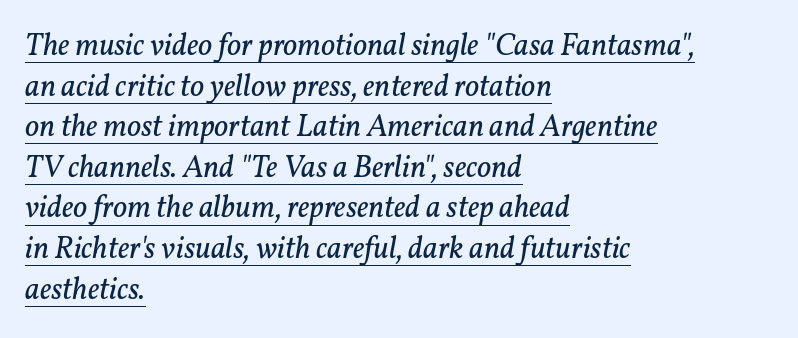
{"serif": "yes", "italic": "yes", "lean": "right", "slant_degrees": 11, "bold": "no", "weight": "regular", "width": "normal", "stroke_contrast": "low", "x_height": "medium", "monospaced": "no", "underline": "yes", "align": "left", "line_spacing": "normal", "line_spacing_ratio": 1.31, "letter_spacing": "normal", "letter_spacing_em": 0.0, "glyph_px": 31}
